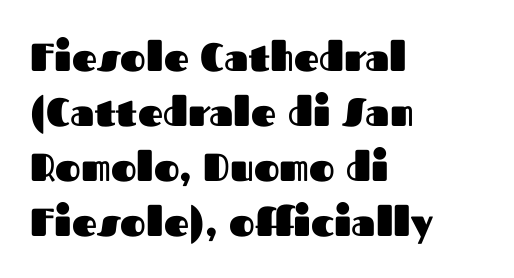
Q: Is the text bold? A: Yes.
Q: Is the text italic (slanted)? A: No, it is upright.
Q: Is the typeface a serif or a sans-serif typeface? A: Sans-serif.
Q: Is the text underlined? A: No.
Q: How is the paragraph aligned? A: Left-aligned.
Q: Is the spacing between letters normal or unusually wide? A: Normal.
Q: Is the spacing between lines tight, normal or loose? A: Normal.
Q: Width (condensed, normal, or wide)? A: Normal.
Q: Stroke contrast? A: Medium.
Q: x-height? A: Medium.
Q: Monospaced? A: No.
